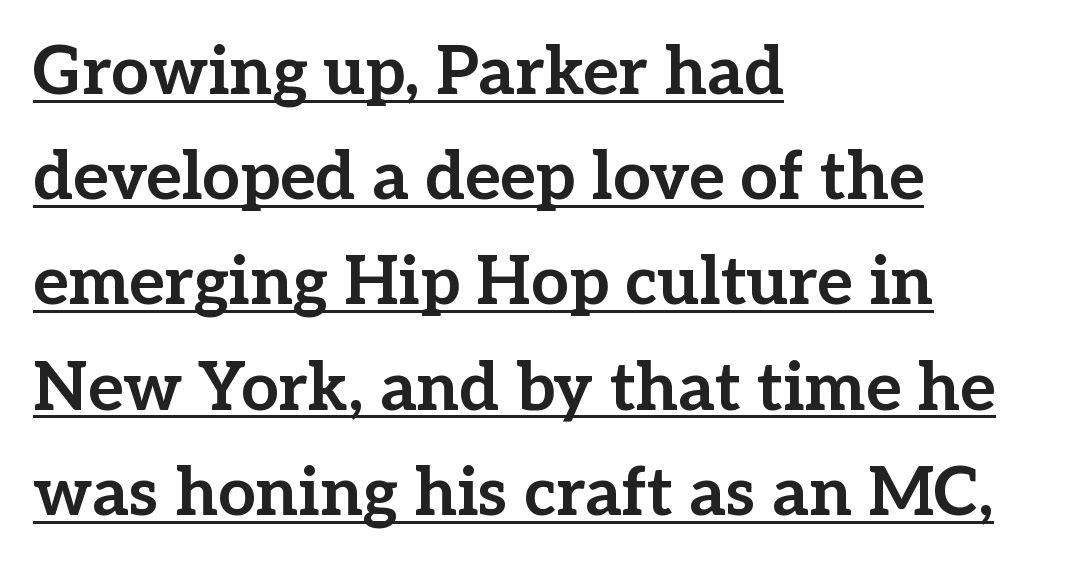
The image shows 67 px bold serif type, upright; set left-aligned, normal line spacing (1.57x), normal letter spacing, underlined; low stroke contrast and a medium x-height.
